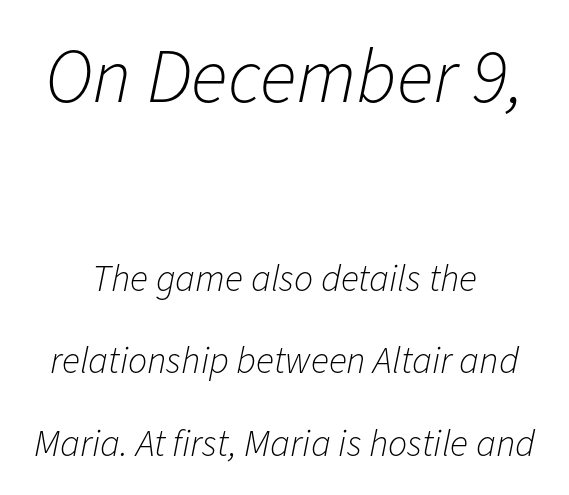
The image shows 77 px light type, italic (leaning right); set centered, loose line spacing (2.17x), normal letter spacing, not underlined; the first (top) block is 2.03x larger; low stroke contrast and a medium x-height.
